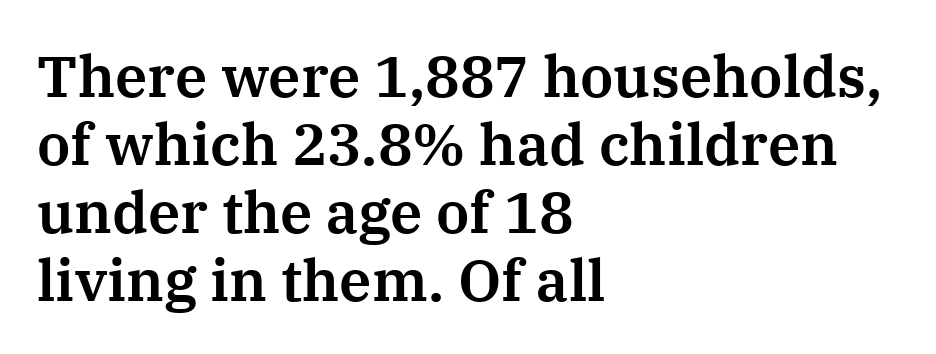
The image shows 58 px serif type, upright; set left-aligned, line spacing 1.17x, normal letter spacing, not underlined; medium stroke contrast and a medium x-height.
